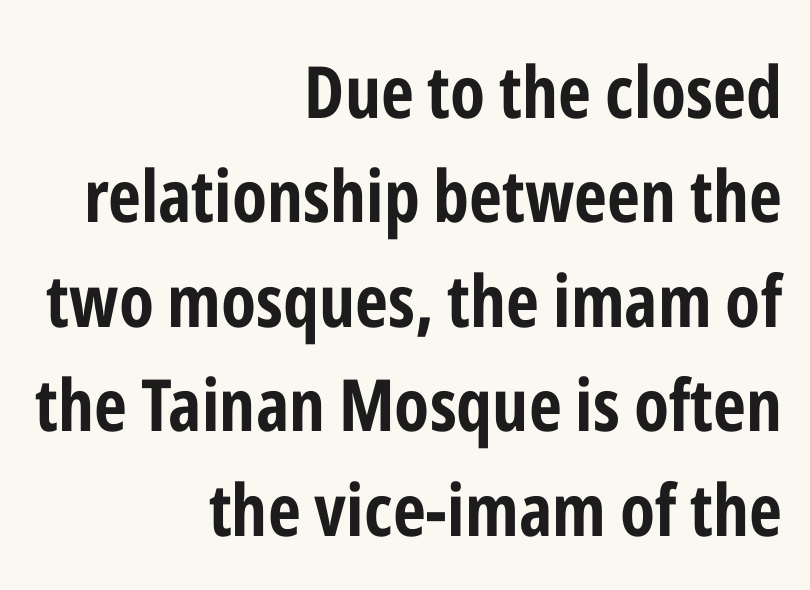
Q: Is the text bold? A: Yes.
Q: Is the text italic (slanted)? A: No, it is upright.
Q: Is the typeface a serif or a sans-serif typeface? A: Sans-serif.
Q: Is the text underlined? A: No.
Q: How is the paragraph aligned? A: Right-aligned.
Q: Is the spacing between letters normal or unusually wide? A: Normal.
Q: Is the spacing between lines tight, normal or loose? A: Normal.
Q: Width (condensed, normal, or wide)? A: Condensed.
Q: Stroke contrast? A: Low.
Q: x-height? A: Medium.
Q: Monospaced? A: No.
